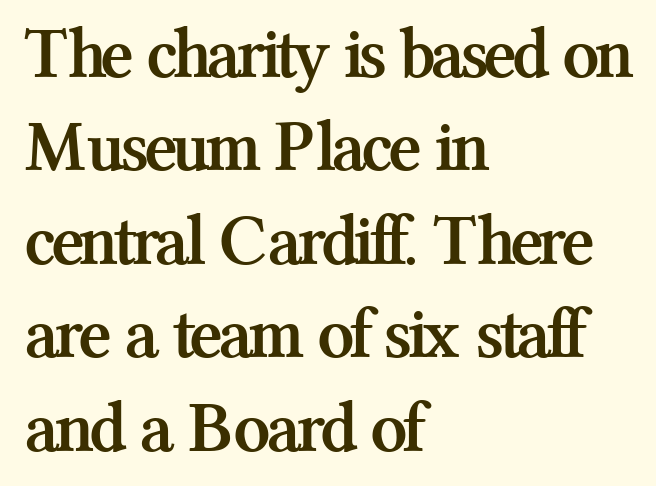
Q: Is the text bold? A: Yes.
Q: Is the text italic (slanted)? A: No, it is upright.
Q: Is the typeface a serif or a sans-serif typeface? A: Serif.
Q: Is the text underlined? A: No.
Q: How is the paragraph aligned? A: Left-aligned.
Q: Is the spacing between letters normal or unusually wide? A: Normal.
Q: Is the spacing between lines tight, normal or loose? A: Normal.
Q: Width (condensed, normal, or wide)? A: Normal.
Q: Stroke contrast? A: Medium.
Q: x-height? A: Medium.
Q: Monospaced? A: No.
